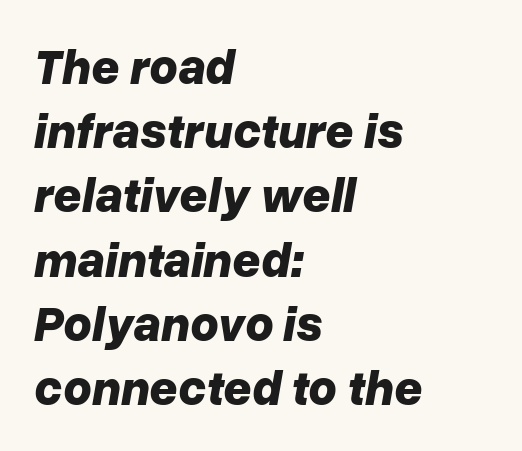
Is the block centered? No — it sits flush against the left margin. Normally led — the rows are evenly, conventionally spaced. Here the designer chose a conventional face with non-uniform glyph widths. Compared with typical body copy, the letter spacing here is the same.
